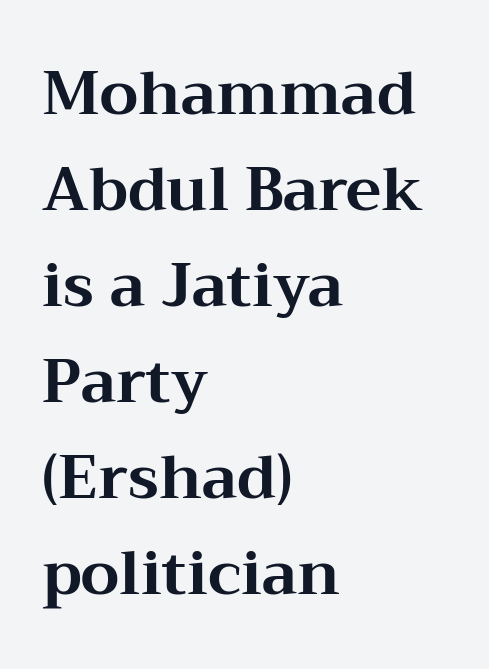
{"serif": "yes", "italic": "no", "bold": "yes", "weight": "bold", "width": "wide", "stroke_contrast": "medium", "x_height": "medium", "monospaced": "no", "underline": "no", "align": "left", "line_spacing": "normal", "line_spacing_ratio": 1.6, "letter_spacing": "normal", "letter_spacing_em": 0.0, "glyph_px": 60}
